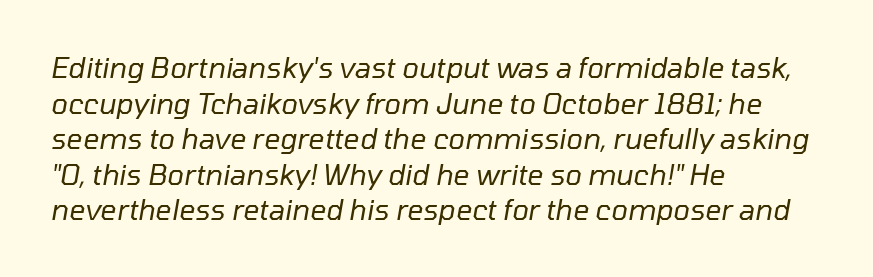
The image shows 28 px regular-weight type, italic (leaning right); set left-aligned, normal line spacing (1.27x), normal letter spacing, not underlined; low stroke contrast and a medium x-height.
